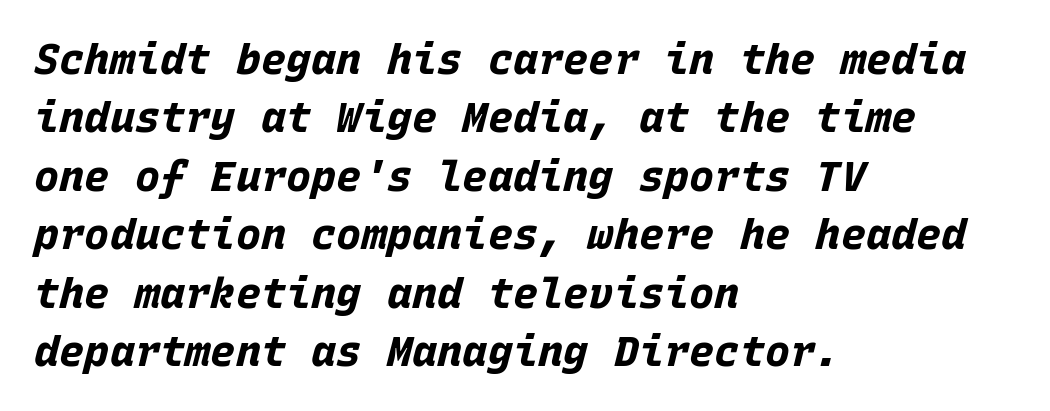
Q: Is the text bold? A: Yes.
Q: Is the text italic (slanted)? A: Yes, it leans right by about 15 degrees.
Q: Is the text underlined? A: No.
Q: How is the paragraph aligned? A: Left-aligned.
Q: Is the spacing between letters normal or unusually wide? A: Normal.
Q: Is the spacing between lines tight, normal or loose? A: Normal.
Q: Width (condensed, normal, or wide)? A: Normal.
Q: Stroke contrast? A: Low.
Q: x-height? A: Large.
Q: Monospaced? A: Yes.
